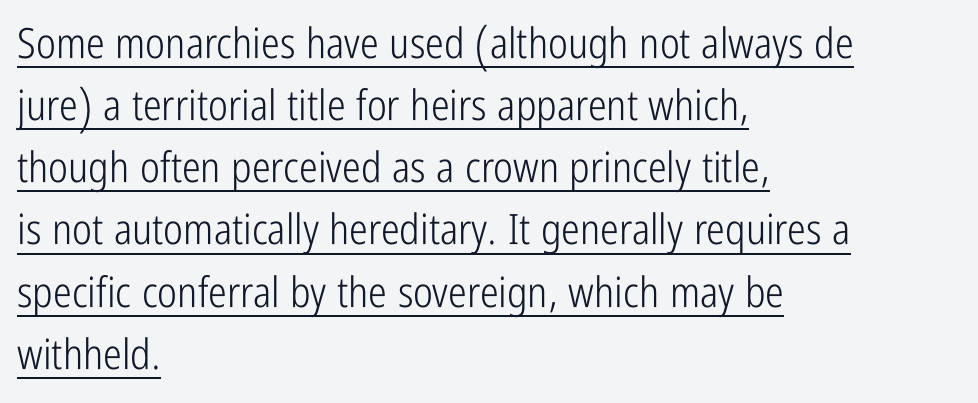
Q: Is the text bold? A: No.
Q: Is the text italic (slanted)? A: No, it is upright.
Q: Is the typeface a serif or a sans-serif typeface? A: Sans-serif.
Q: Is the text underlined? A: Yes.
Q: How is the paragraph aligned? A: Left-aligned.
Q: Is the spacing between letters normal or unusually wide? A: Normal.
Q: Is the spacing between lines tight, normal or loose? A: Normal.
Q: Width (condensed, normal, or wide)? A: Condensed.
Q: Stroke contrast? A: Low.
Q: x-height? A: Medium.
Q: Monospaced? A: No.
